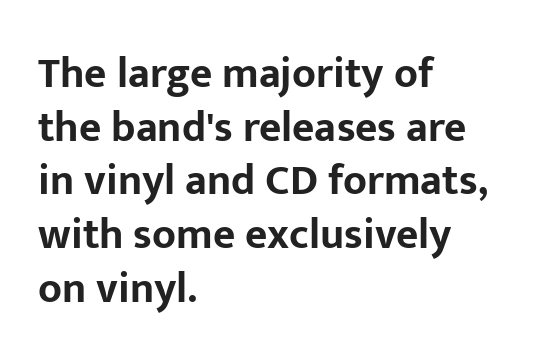
Q: Is the text bold? A: Yes.
Q: Is the text italic (slanted)? A: No, it is upright.
Q: Is the typeface a serif or a sans-serif typeface? A: Sans-serif.
Q: Is the text underlined? A: No.
Q: How is the paragraph aligned? A: Left-aligned.
Q: Is the spacing between letters normal or unusually wide? A: Normal.
Q: Is the spacing between lines tight, normal or loose? A: Normal.
Q: Width (condensed, normal, or wide)? A: Normal.
Q: Stroke contrast? A: Low.
Q: x-height? A: Medium.
Q: Monospaced? A: No.
